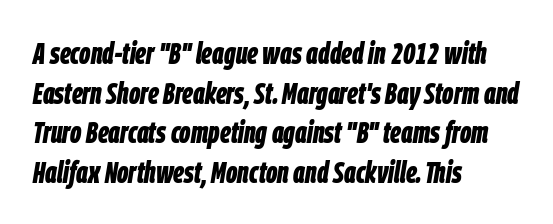
The image shows 31 px bold, condensed type, italic (leaning right); set left-aligned, normal line spacing (1.28x), normal letter spacing, not underlined; low stroke contrast and a large x-height.
